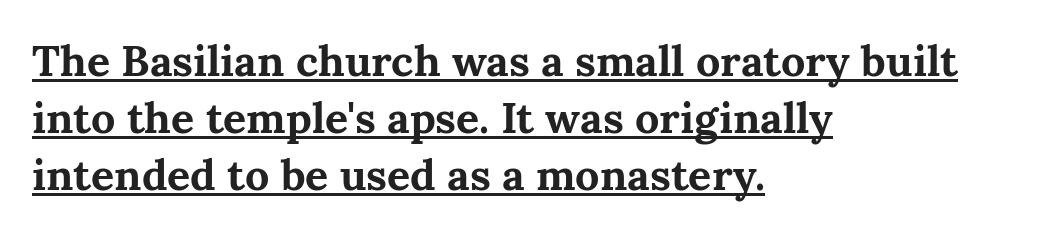
The image shows 43 px bold serif type, upright; set left-aligned, normal line spacing (1.32x), normal letter spacing, underlined; medium stroke contrast and a medium x-height.
